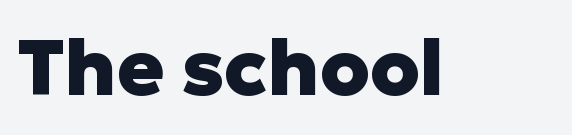
Q: Is the text bold? A: Yes.
Q: Is the text italic (slanted)? A: No, it is upright.
Q: Is the typeface a serif or a sans-serif typeface? A: Sans-serif.
Q: Is the text underlined? A: No.
Q: Is the spacing between letters normal or unusually wide? A: Normal.
Q: Width (condensed, normal, or wide)? A: Normal.
Q: Stroke contrast? A: Low.
Q: x-height? A: Medium.
Q: Monospaced? A: No.
